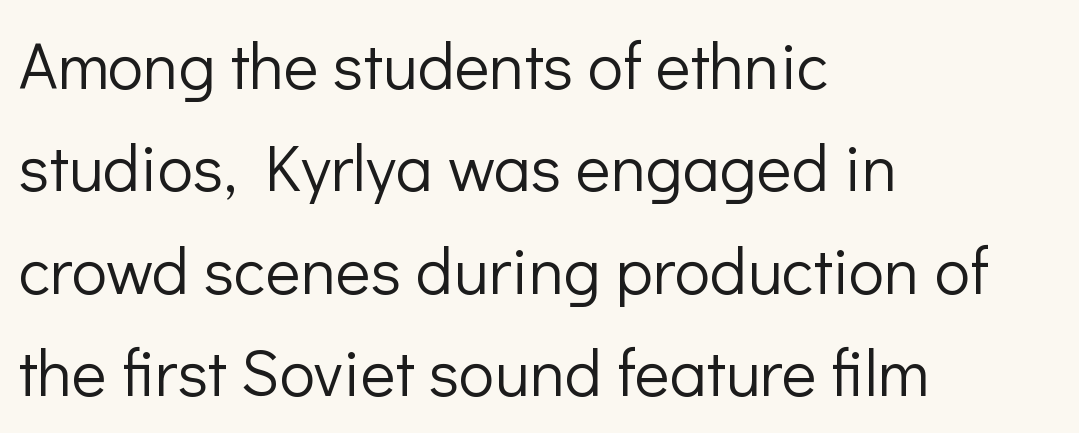
Just letters on the line, the space beneath them empty. A typesetter would call this zero additional tracking. Each line starts at the same left margin while the right side varies. The rendering shows plain stroke endings on the letterforms — a sans-serif design. No heavy texture on the line: the type isn't bold.
